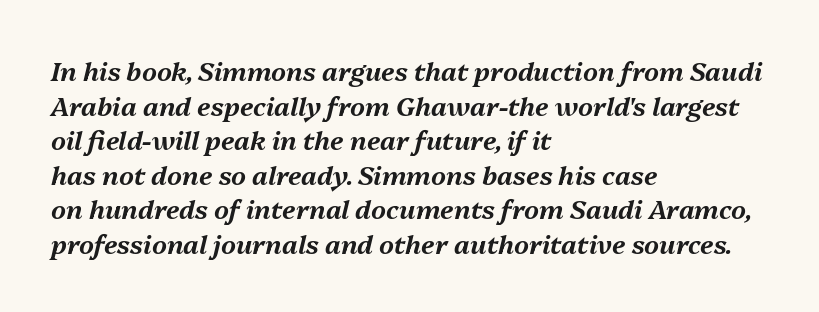
Q: Is the text italic (slanted)? A: Yes, it leans right by about 13 degrees.
Q: Is the text underlined? A: No.
Q: How is the paragraph aligned? A: Left-aligned.
Q: Is the spacing between letters normal or unusually wide? A: Normal.
Q: Is the spacing between lines tight, normal or loose? A: Normal.
